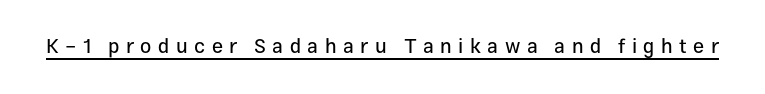
{"italic": "no", "underline": "yes", "letter_spacing": "wide", "letter_spacing_em": 0.32, "glyph_px": 20}
